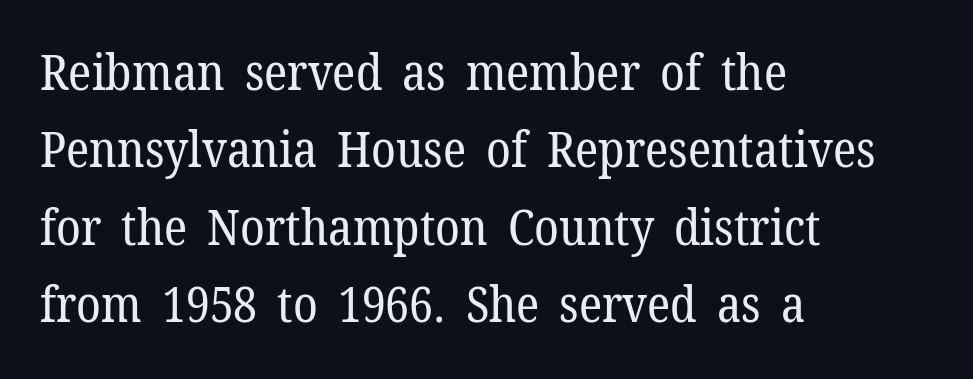
{"serif": "yes", "italic": "no", "bold": "no", "weight": "regular", "width": "normal", "stroke_contrast": "low", "x_height": "medium", "monospaced": "no", "underline": "no", "align": "left", "line_spacing": "normal", "line_spacing_ratio": 1.55, "letter_spacing": "normal", "letter_spacing_em": 0.0, "glyph_px": 50}
